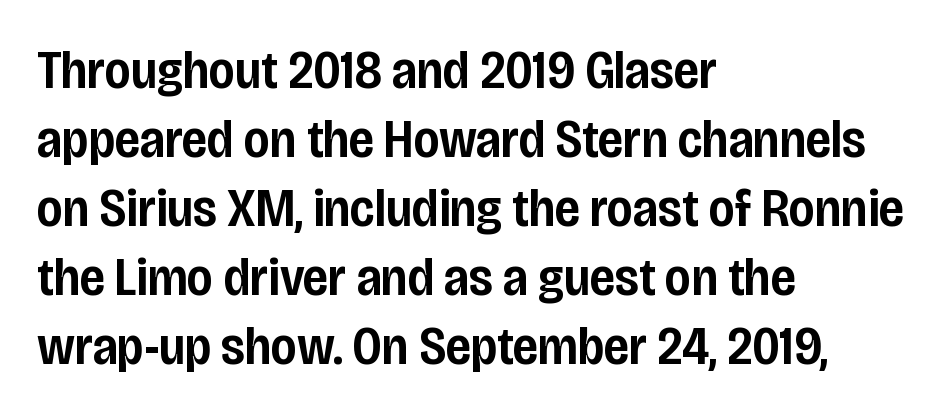
The image shows 54 px semibold, condensed sans-serif type, upright; set left-aligned, normal line spacing (1.28x), normal letter spacing, not underlined; low stroke contrast and a large x-height.
